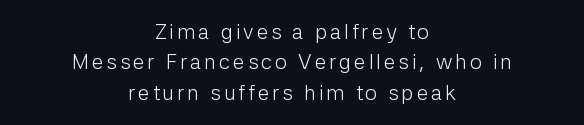
{"italic": "no", "bold": "no", "underline": "no", "align": "center", "line_spacing": "normal", "line_spacing_ratio": 1.45, "glyph_px": 21}
